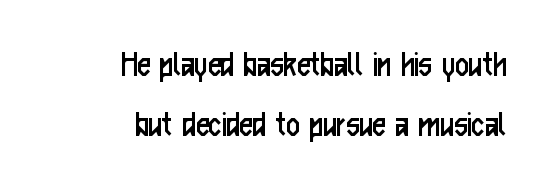
Q: Is the text bold? A: No.
Q: Is the text italic (slanted)? A: No, it is upright.
Q: Is the typeface a serif or a sans-serif typeface? A: Sans-serif.
Q: Is the text underlined? A: No.
Q: How is the paragraph aligned? A: Right-aligned.
Q: Is the spacing between letters normal or unusually wide? A: Normal.
Q: Is the spacing between lines tight, normal or loose? A: Normal.
Q: Width (condensed, normal, or wide)? A: Condensed.
Q: Stroke contrast? A: Low.
Q: x-height? A: Medium.
Q: Monospaced? A: No.
